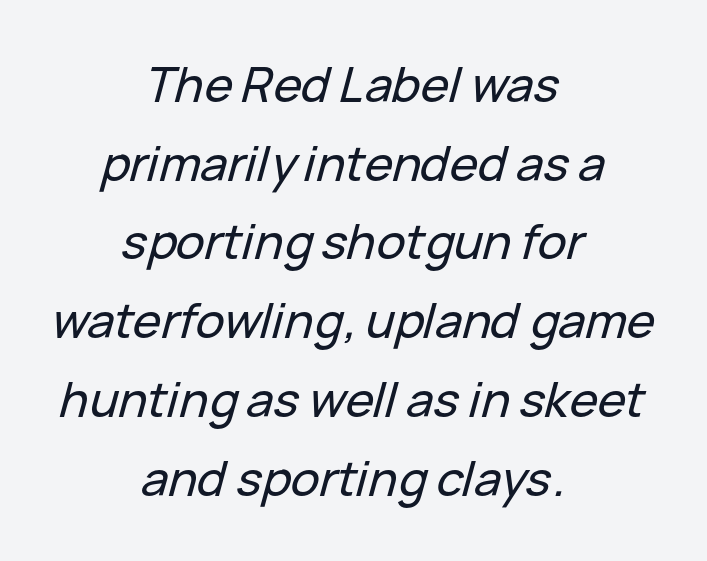
The image shows 48 px text type, italic (leaning right); set centered, normal line spacing (1.64x), normal letter spacing, not underlined; low stroke contrast and a medium x-height.
